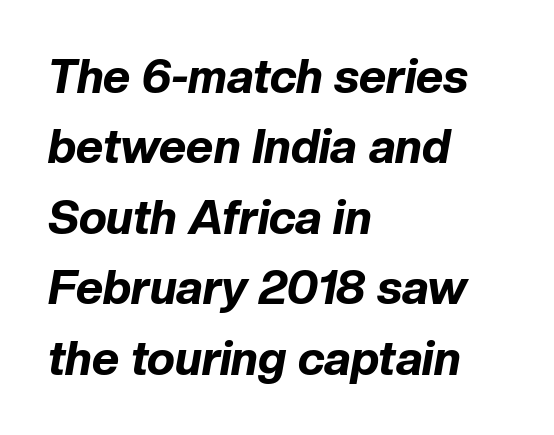
Q: Is the text bold? A: Yes.
Q: Is the text italic (slanted)? A: Yes, it leans right by about 10 degrees.
Q: Is the text underlined? A: No.
Q: How is the paragraph aligned? A: Left-aligned.
Q: Is the spacing between letters normal or unusually wide? A: Normal.
Q: Is the spacing between lines tight, normal or loose? A: Normal.
Q: Width (condensed, normal, or wide)? A: Normal.
Q: Stroke contrast? A: Low.
Q: x-height? A: Medium.
Q: Monospaced? A: No.
